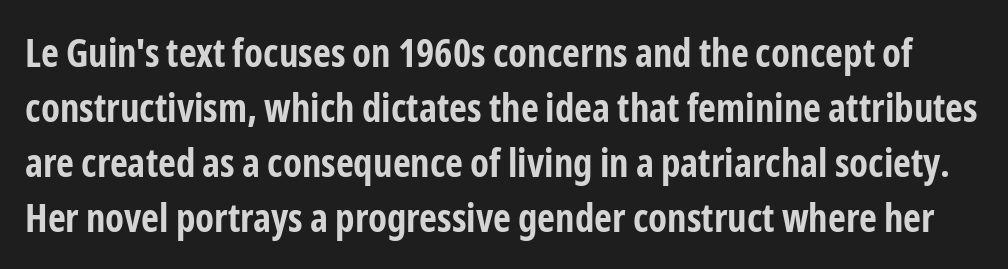
The image shows 39 px bold, condensed sans-serif type, upright; set normal line spacing (1.41x), normal letter spacing, not underlined; low stroke contrast and a medium x-height.
